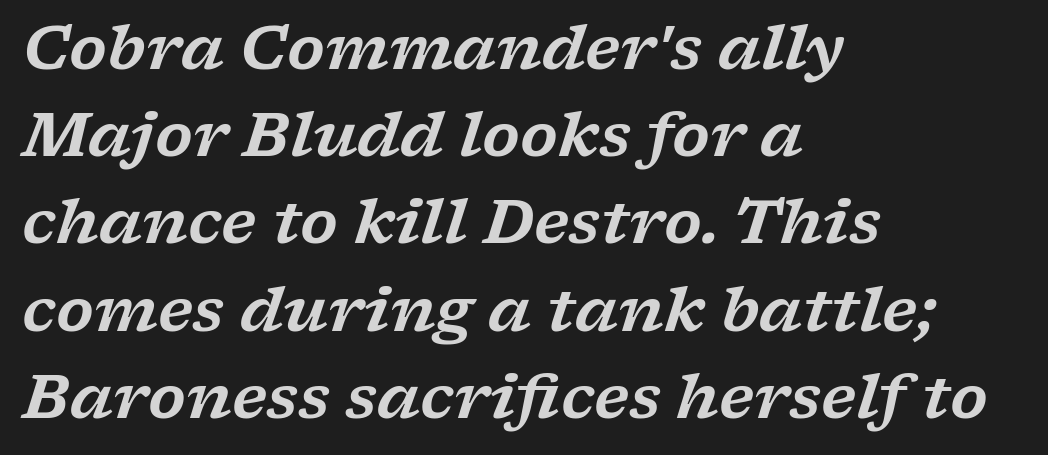
The image shows 61 px wide serif type, italic (leaning right); set left-aligned, normal line spacing (1.43x), normal letter spacing, not underlined; low stroke contrast and a medium x-height.
